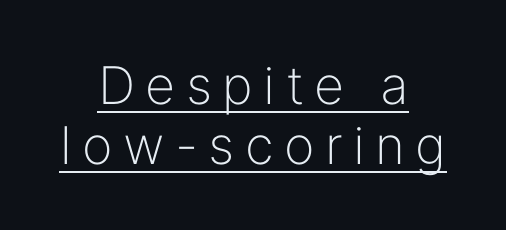
The image shows 52 px light sans-serif type, upright; set centered, tight line spacing (1.15x), unusually wide letter spacing (+0.2 em), underlined; low stroke contrast and a medium x-height.
